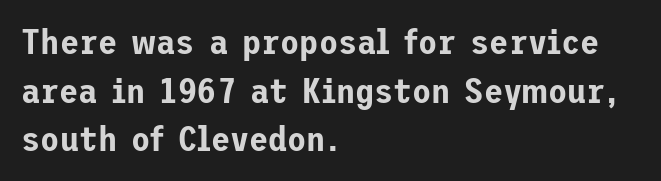
{"serif": "no", "italic": "no", "width": "normal", "stroke_contrast": "low", "x_height": "medium", "underline": "no", "align": "left", "line_spacing": "normal", "line_spacing_ratio": 1.39, "letter_spacing": "normal", "letter_spacing_em": 0.0, "glyph_px": 35}
